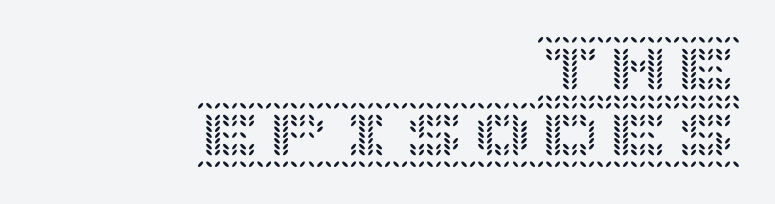
Q: Is the text italic (slanted)? A: No, it is upright.
Q: Is the text underlined? A: No.
Q: How is the paragraph aligned? A: Right-aligned.
Q: Is the spacing between letters normal or unusually wide? A: Normal.
Q: Is the spacing between lines tight, normal or loose? A: Tight.
Q: Width (condensed, normal, or wide)? A: Normal.
Q: x-height? A: Large.
